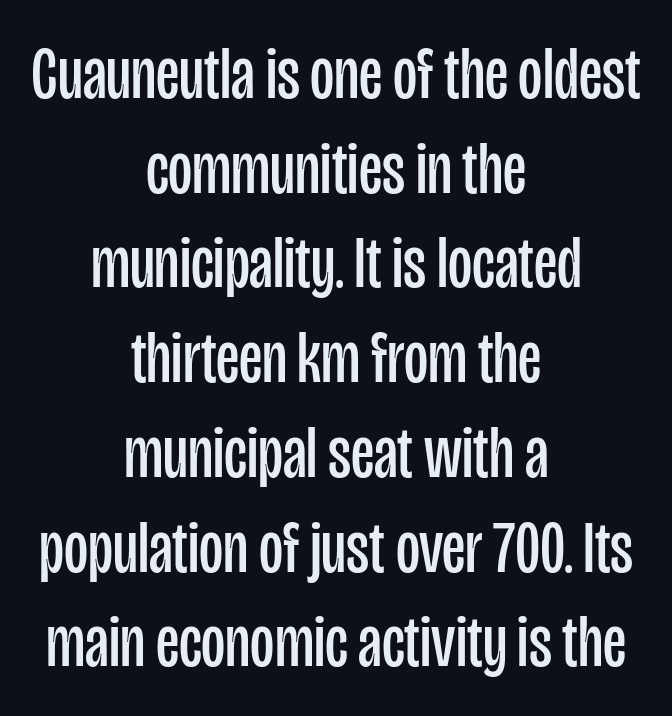
Q: Is the text bold? A: No.
Q: Is the text italic (slanted)? A: No, it is upright.
Q: Is the typeface a serif or a sans-serif typeface? A: Sans-serif.
Q: Is the text underlined? A: No.
Q: How is the paragraph aligned? A: Centered.
Q: Is the spacing between letters normal or unusually wide? A: Normal.
Q: Is the spacing between lines tight, normal or loose? A: Normal.
Q: Width (condensed, normal, or wide)? A: Condensed.
Q: Stroke contrast? A: Low.
Q: x-height? A: Large.
Q: Monospaced? A: No.
